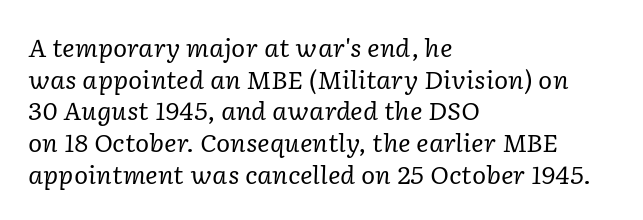
{"italic": "yes", "lean": "right", "slant_degrees": 2, "bold": "no", "underline": "no", "align": "left", "line_spacing": "normal", "line_spacing_ratio": 1.32, "letter_spacing": "normal", "letter_spacing_em": 0.0, "glyph_px": 24}
